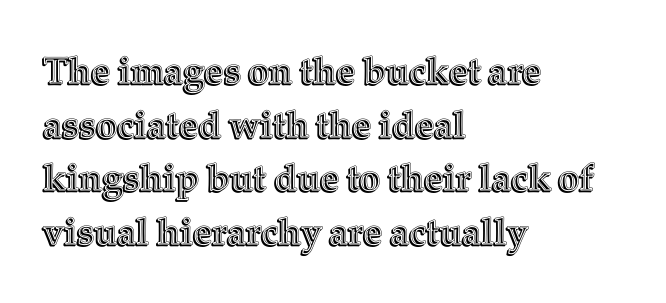
The image shows 37 px text type, upright; set left-aligned, normal line spacing (1.45x), normal letter spacing, not underlined; a medium x-height.
